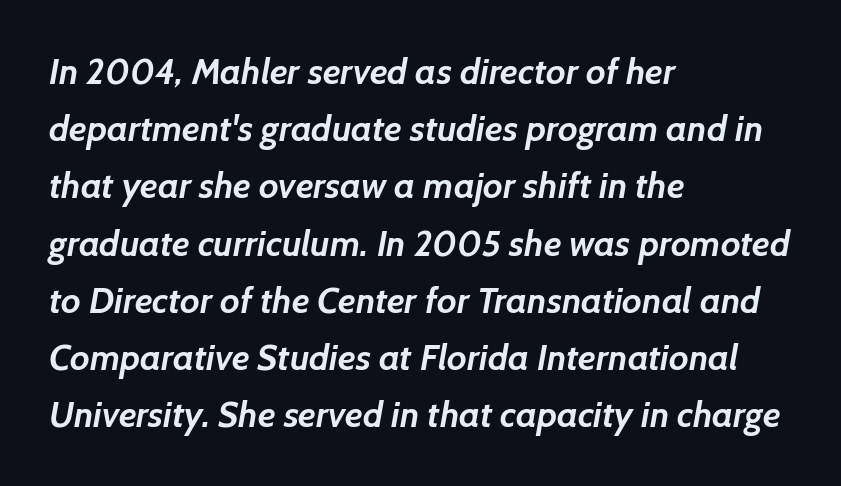
The image shows 36 px semibold sans-serif type; set left-aligned, normal line spacing (1.59x), normal letter spacing, not underlined; low stroke contrast and a medium x-height.
